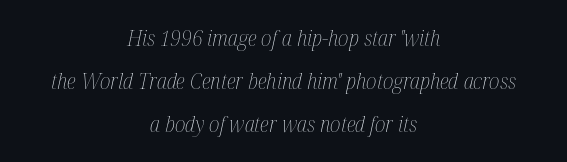
Is the block centered? Yes — each line is placed symmetrically about the middle. Would a proofreader flag this as italicized? Yes. This is not heavy type; no bold has been used. Has an underline been added? It has not. Reading down the column, the eye jumps a long way to each next line.
